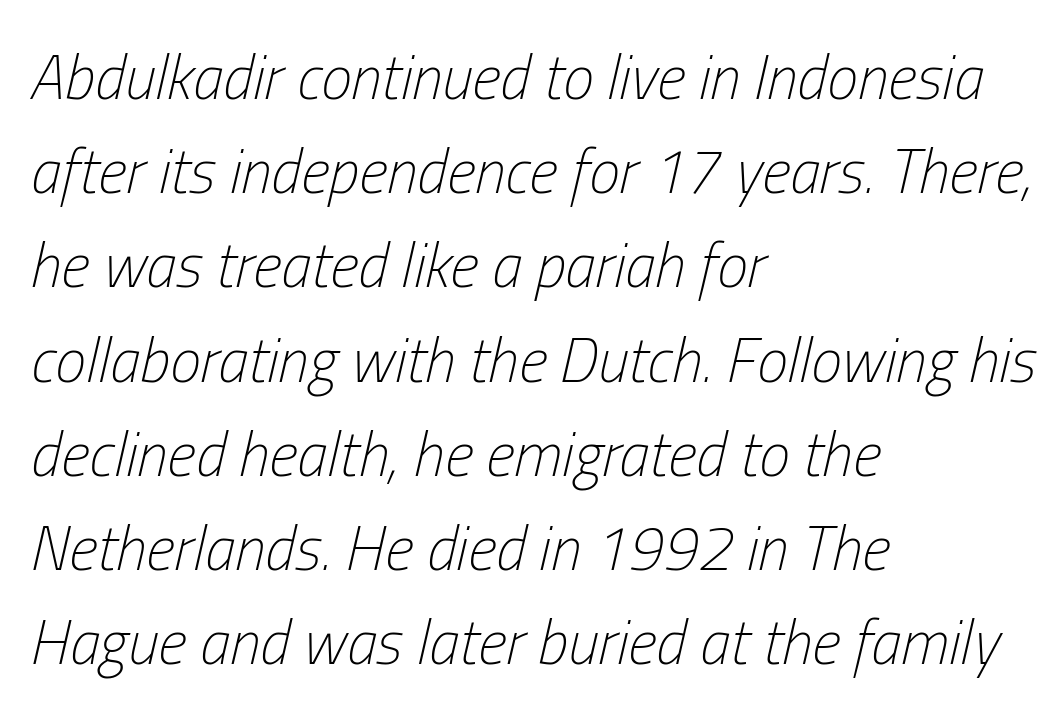
The image shows 62 px light, condensed type, italic (leaning right); set left-aligned, normal line spacing (1.52x), normal letter spacing, not underlined; low stroke contrast and a medium x-height.
